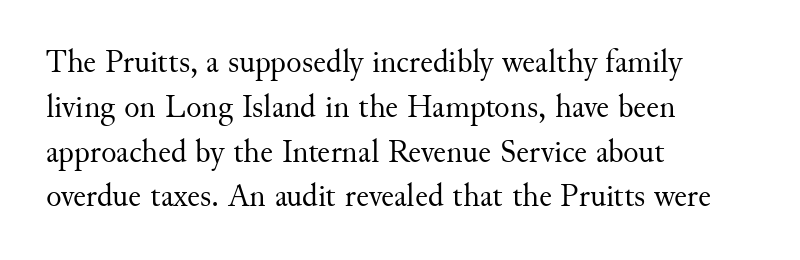
{"serif": "yes", "italic": "no", "bold": "no", "weight": "regular", "width": "normal", "stroke_contrast": "medium", "x_height": "small", "monospaced": "no", "underline": "no", "align": "left", "line_spacing": "normal", "line_spacing_ratio": 1.4, "letter_spacing": "normal", "letter_spacing_em": 0.0, "glyph_px": 32}
